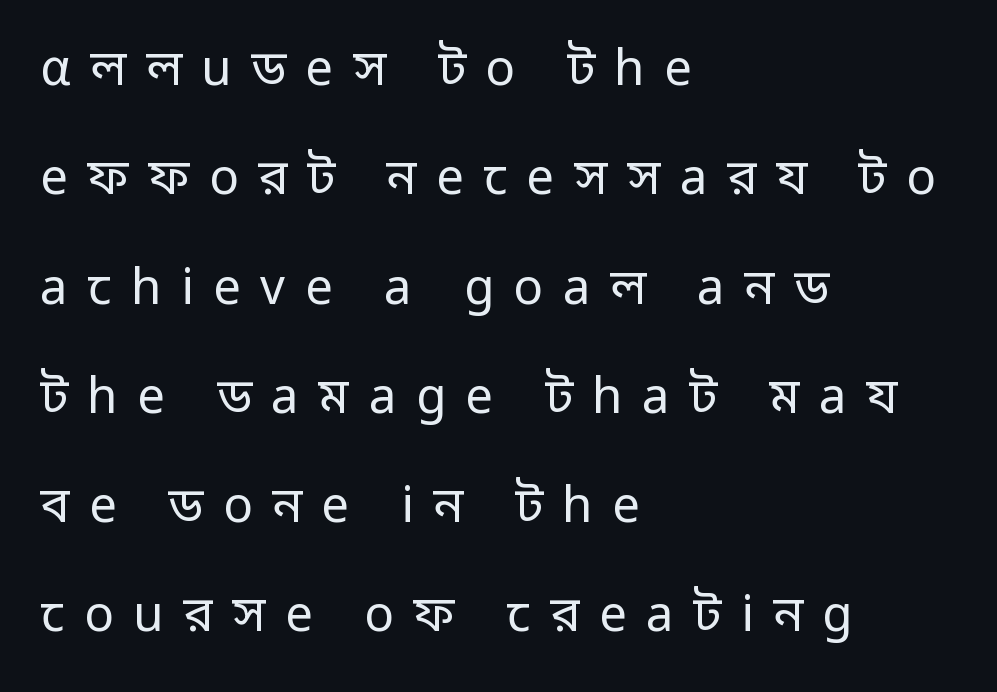
Q: Is the text bold? A: No.
Q: Is the text italic (slanted)? A: No, it is upright.
Q: Is the typeface a serif or a sans-serif typeface? A: Sans-serif.
Q: Is the text underlined? A: No.
Q: How is the paragraph aligned? A: Left-aligned.
Q: Is the spacing between letters normal or unusually wide? A: Unusually wide.
Q: Is the spacing between lines tight, normal or loose? A: Loose.
Q: Width (condensed, normal, or wide)? A: Normal.
Q: Stroke contrast? A: Low.
Q: x-height? A: Medium.
Q: Monospaced? A: No.
